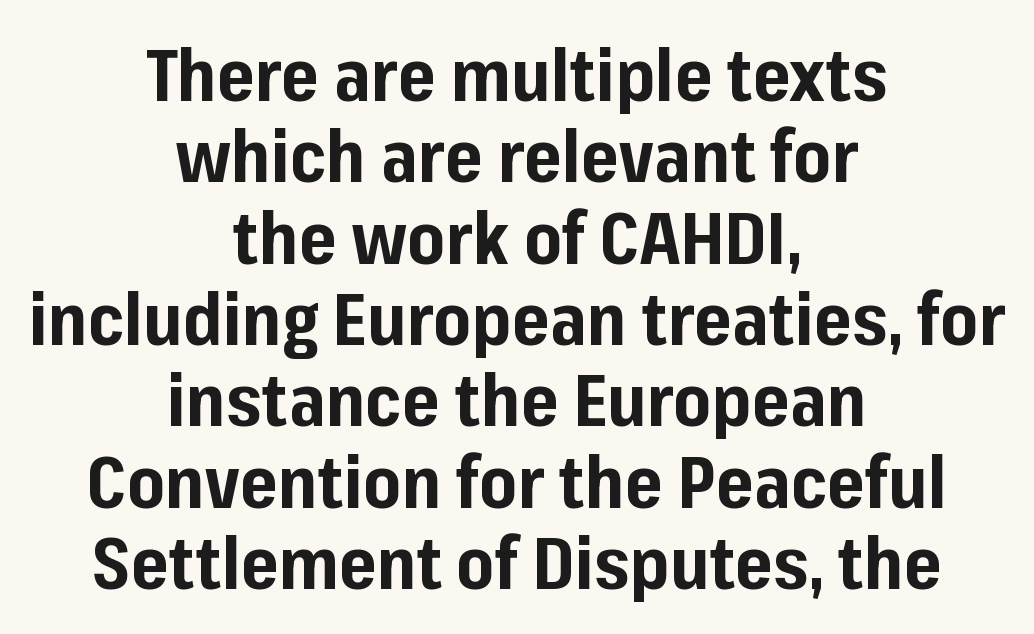
Serifs: no, the terminals of the letterforms are clean. As a designer I'd log this as weight 700, bold. You could not count columns in this text — the font is proportionally spaced. The letterforms sit shoulder to shoulder at normal distance. This rendering features lettering with no underline.
